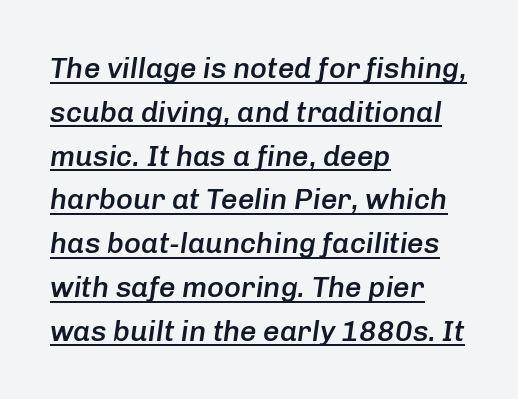
Q: Is the text bold? A: Semi-bold.
Q: Is the text italic (slanted)? A: Yes, it leans right by about 8 degrees.
Q: Is the text underlined? A: Yes.
Q: How is the paragraph aligned? A: Left-aligned.
Q: Is the spacing between letters normal or unusually wide? A: Normal.
Q: Is the spacing between lines tight, normal or loose? A: Normal.
Q: Width (condensed, normal, or wide)? A: Normal.
Q: Stroke contrast? A: Low.
Q: x-height? A: Medium.
Q: Monospaced? A: No.
